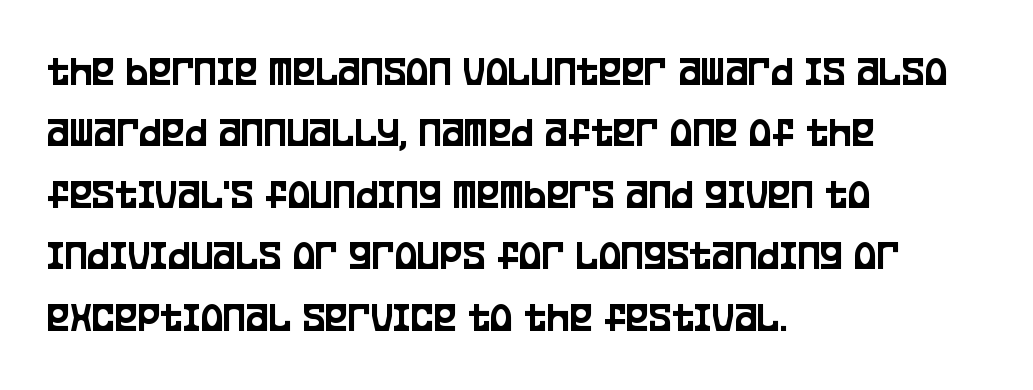
Leading: standard. No extra tracking has been applied to these lines. Unlike italic type, these characters show no tilt at all. Left-aligned paragraph, ragged on the right. Observe the absence of serifs on each vertical stroke in this sample.
